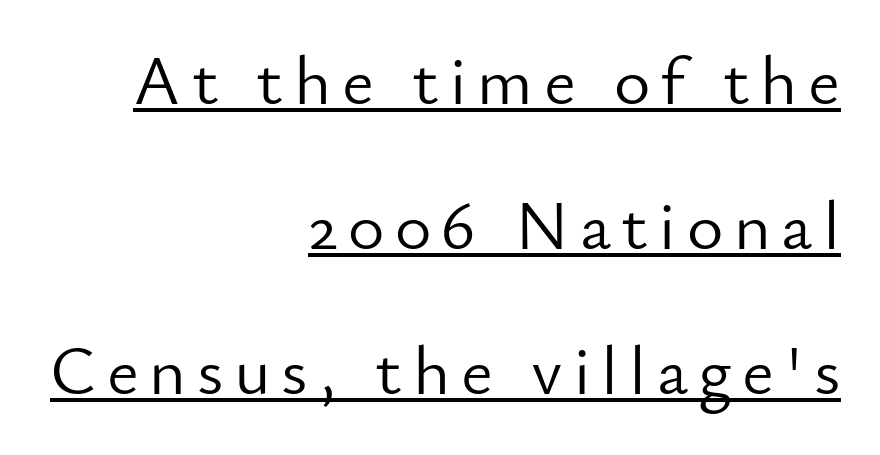
The image shows 70 px light sans-serif type, upright; set right-aligned, loose line spacing (2.07x), underlined; low stroke contrast and a small x-height.
